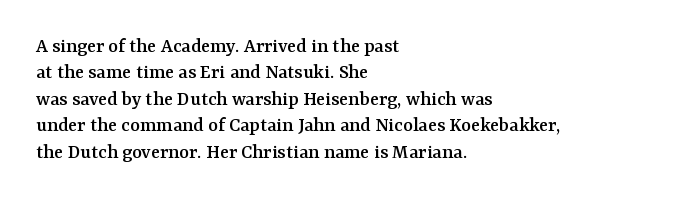
The image shows 21 px text type, upright; set left-aligned, normal line spacing (1.26x), normal letter spacing, not underlined.
